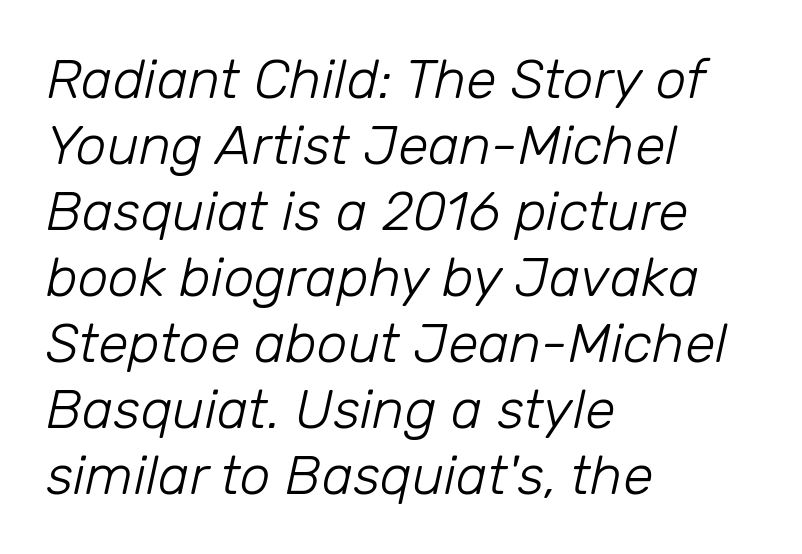
{"italic": "yes", "lean": "right", "slant_degrees": 12, "bold": "no", "weight": "light", "width": "normal", "stroke_contrast": "low", "x_height": "medium", "monospaced": "no", "underline": "no", "align": "left", "line_spacing_ratio": 1.2, "letter_spacing": "normal", "letter_spacing_em": 0.0, "glyph_px": 55}
